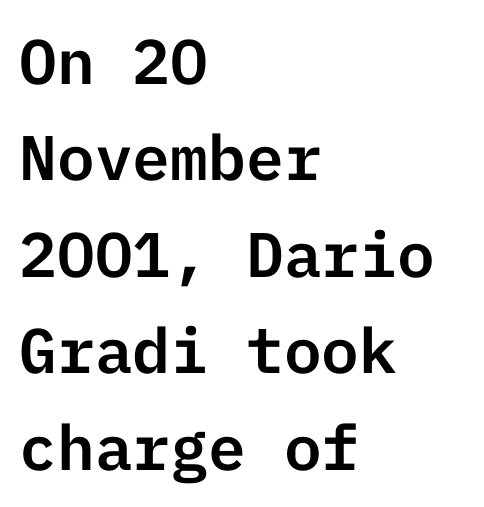
The image shows 63 px sans-serif type, upright; set left-aligned, normal line spacing (1.53x), normal letter spacing, not underlined; low stroke contrast and a medium x-height.
